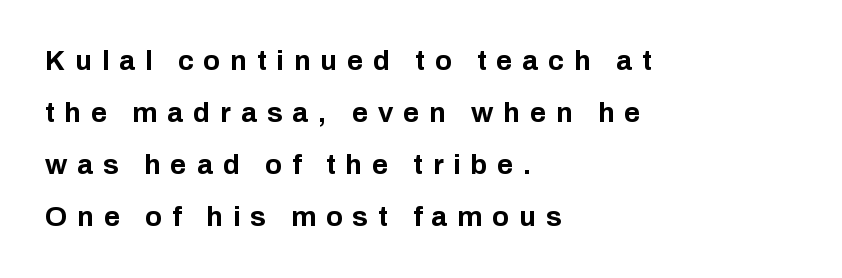
{"serif": "no", "italic": "no", "bold": "yes", "weight": "bold", "width": "normal", "stroke_contrast": "low", "x_height": "medium", "monospaced": "no", "underline": "no", "align": "left", "line_spacing_ratio": 1.86, "letter_spacing": "wide", "letter_spacing_em": 0.35, "glyph_px": 28}
